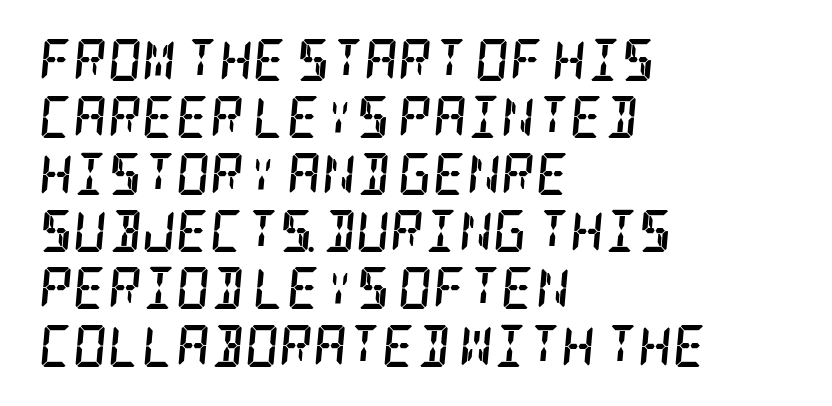
{"serif": "yes", "italic": "yes", "lean": "right", "slant_degrees": 5, "bold": "yes", "weight": "semibold", "width": "condensed", "stroke_contrast": "low", "x_height": "large", "underline": "no", "align": "left", "line_spacing": "normal", "line_spacing_ratio": 1.36, "letter_spacing": "normal", "letter_spacing_em": 0.0, "glyph_px": 42}
